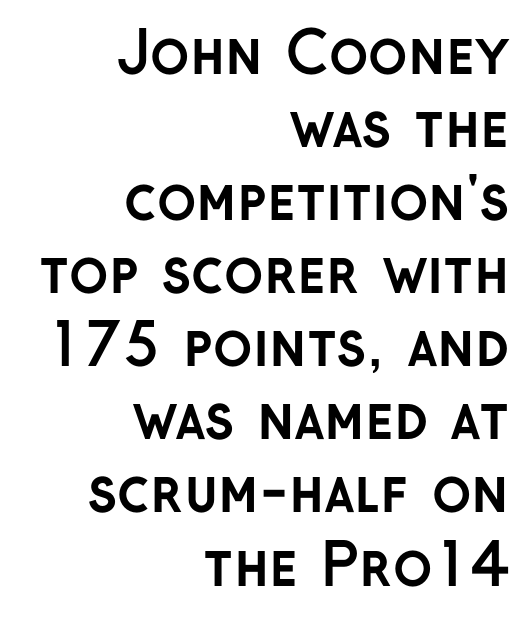
Looks like regular typesetting: each glyph gets only the width it needs. The passage shown has conventional tracking throughout. One glance says typical: line gaps are just what's usual. To sum up the face: it is a sans, with no serifs.
